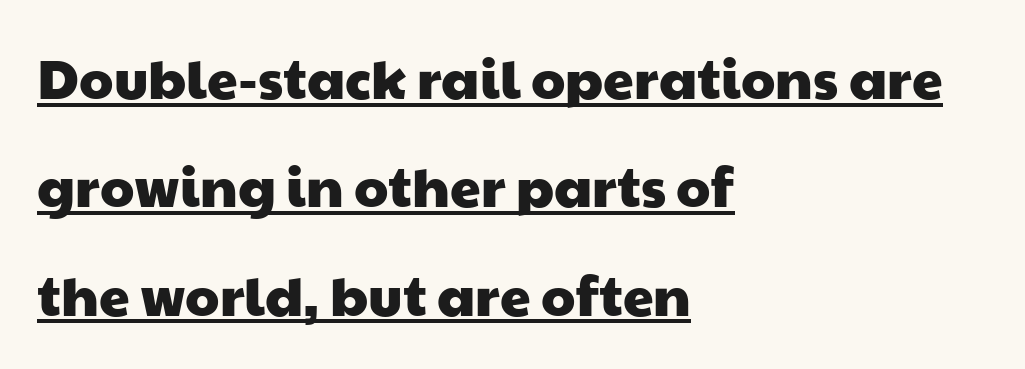
The image shows 55 px wide sans-serif type; set left-aligned, loose line spacing (1.97x), normal letter spacing, underlined; low stroke contrast and a medium x-height.
